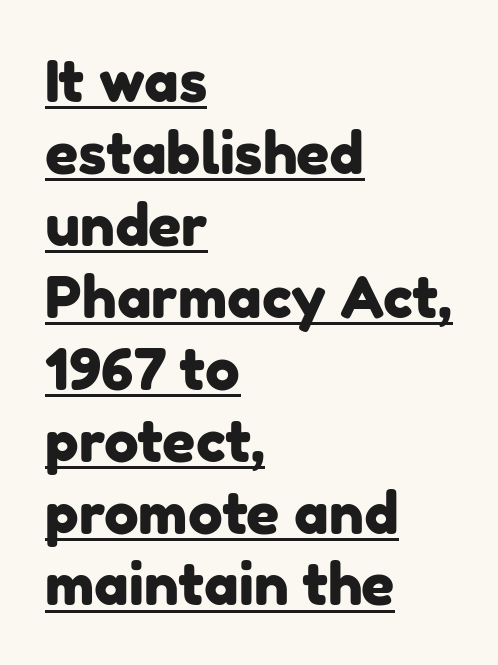
Q: Is the typeface a serif or a sans-serif typeface? A: Sans-serif.
Q: Is the text underlined? A: Yes.
Q: How is the paragraph aligned? A: Left-aligned.
Q: Is the spacing between letters normal or unusually wide? A: Normal.
Q: Width (condensed, normal, or wide)? A: Normal.
Q: Stroke contrast? A: Low.
Q: x-height? A: Medium.
Q: Monospaced? A: No.
